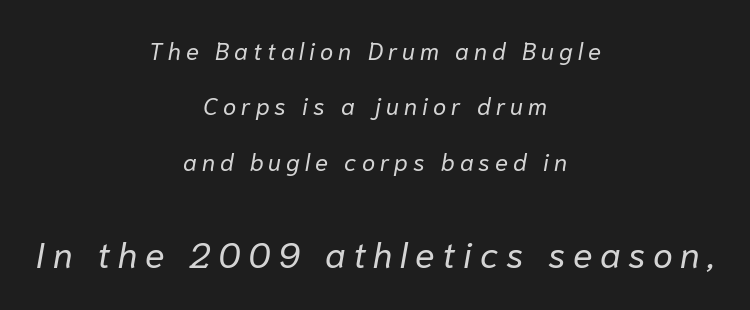
{"italic": "yes", "lean": "right", "slant_degrees": 10, "bold": "no", "weight": "regular", "width": "normal", "stroke_contrast": "low", "x_height": "medium", "monospaced": "no", "underline": "no", "align": "center", "line_spacing": "loose", "line_spacing_ratio": 2.31, "letter_spacing": "wide", "letter_spacing_em": 0.21, "larger_block": "second", "size_ratio": 1.5, "glyph_px": 36}
